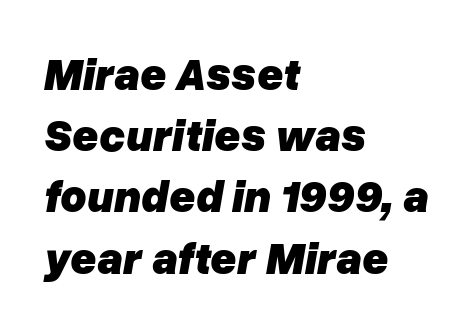
The image shows 45 px heavy type, italic (leaning right); set left-aligned, normal line spacing (1.36x), normal letter spacing, not underlined; low stroke contrast and a medium x-height.
